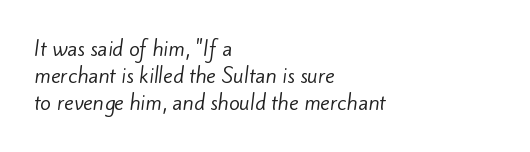
The image shows 20 px text type; set left-aligned, normal line spacing (1.34x), normal letter spacing, not underlined.
